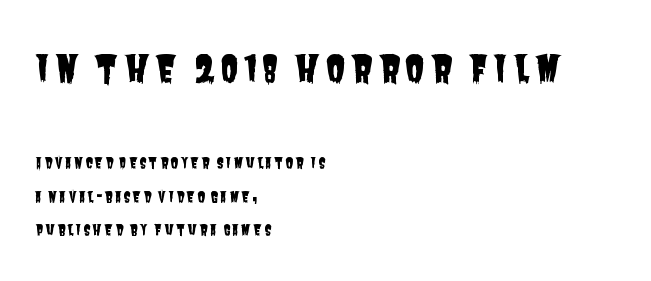
Bigger letters appear in the top chunk; the bottom chunk is reduced. Here the designer chose a conventional face with non-uniform glyph widths. Horizontal bands of white between lines are thick stripes. The specimen omits any rule beneath the text block's lines.
